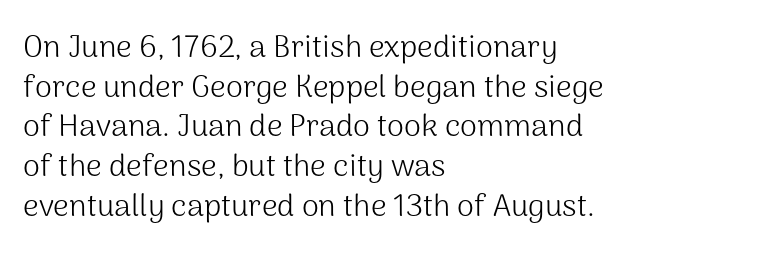
{"serif": "no", "italic": "no", "bold": "no", "weight": "light", "width": "normal", "stroke_contrast": "medium", "x_height": "medium", "monospaced": "no", "underline": "no", "align": "left", "line_spacing": "normal", "line_spacing_ratio": 1.28, "letter_spacing": "normal", "letter_spacing_em": 0.0, "glyph_px": 31}
